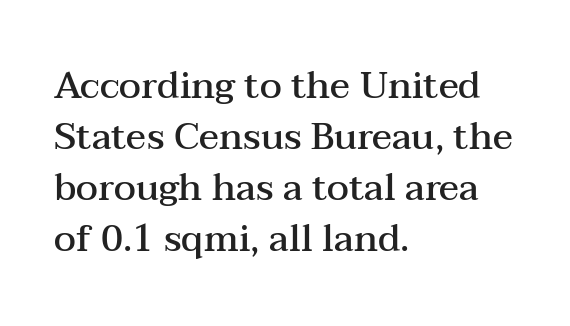
Q: Is the text bold? A: Semi-bold.
Q: Is the text italic (slanted)? A: No, it is upright.
Q: Is the typeface a serif or a sans-serif typeface? A: Serif.
Q: Is the text underlined? A: No.
Q: How is the paragraph aligned? A: Left-aligned.
Q: Is the spacing between letters normal or unusually wide? A: Normal.
Q: Is the spacing between lines tight, normal or loose? A: Normal.
Q: Width (condensed, normal, or wide)? A: Wide.
Q: Stroke contrast? A: Medium.
Q: x-height? A: Medium.
Q: Monospaced? A: No.
